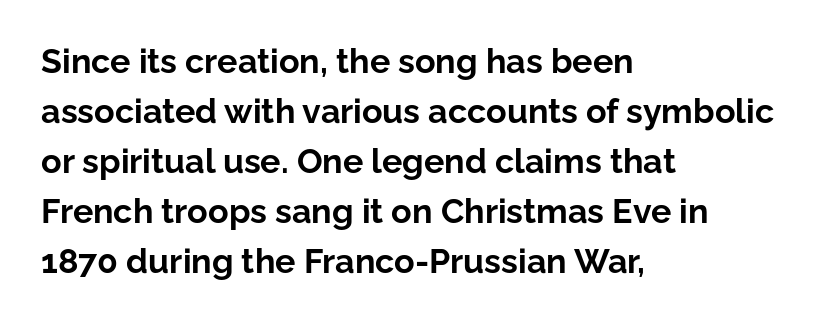
The image shows 34 px bold sans-serif type, upright; set left-aligned, normal line spacing (1.47x), normal letter spacing, not underlined; low stroke contrast and a medium x-height.
